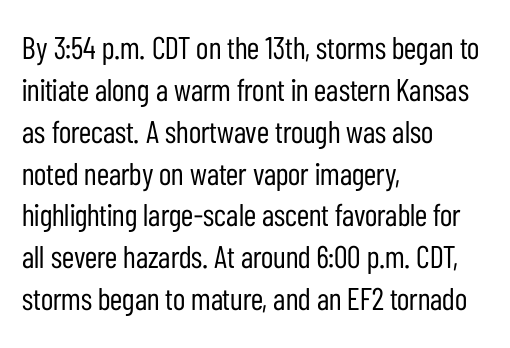
Q: Is the text bold? A: No.
Q: Is the text italic (slanted)? A: No, it is upright.
Q: Is the typeface a serif or a sans-serif typeface? A: Sans-serif.
Q: Is the text underlined? A: No.
Q: How is the paragraph aligned? A: Left-aligned.
Q: Is the spacing between letters normal or unusually wide? A: Normal.
Q: Is the spacing between lines tight, normal or loose? A: Normal.
Q: Width (condensed, normal, or wide)? A: Condensed.
Q: Stroke contrast? A: Low.
Q: x-height? A: Medium.
Q: Monospaced? A: No.
